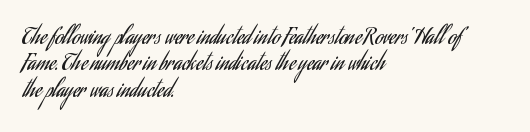
Q: Is the text bold? A: No.
Q: Is the text italic (slanted)? A: Yes.
Q: Is the text underlined? A: No.
Q: How is the paragraph aligned? A: Left-aligned.
Q: Is the spacing between letters normal or unusually wide? A: Normal.
